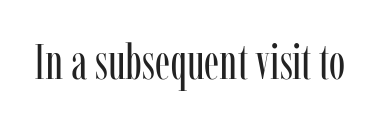
The image shows 49 px regular-weight, condensed serif type, upright; set normal letter spacing, not underlined; low stroke contrast and a medium x-height.
